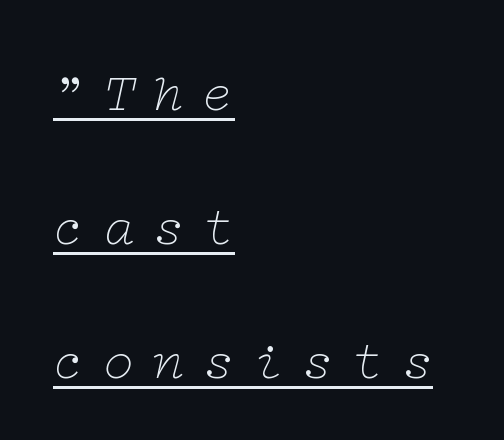
The image shows 54 px thin, wide serif type, italic (leaning right); set left-aligned, loose line spacing (2.48x), unusually wide letter spacing (+0.32 em), underlined; low stroke contrast and a medium x-height.
